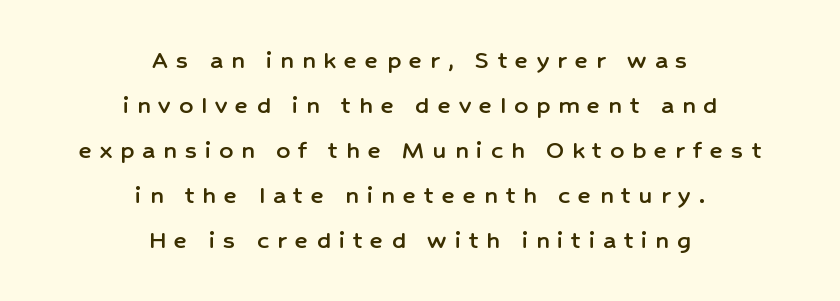
The image shows 27 px text type, upright; set centered, normal line spacing (1.67x), unusually wide letter spacing (+0.3 em), not underlined.
